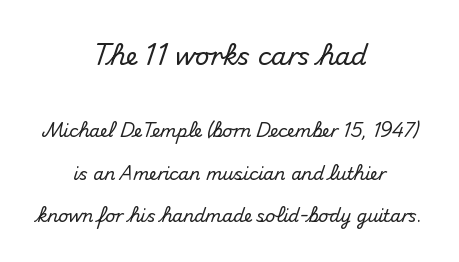
Q: Is the text italic (slanted)? A: Yes.
Q: Is the text underlined? A: No.
Q: How is the paragraph aligned? A: Centered.
Q: Is the spacing between letters normal or unusually wide? A: Normal.
Q: Is the spacing between lines tight, normal or loose? A: Loose.
Q: Which block of text is set in a larger size, the first (top) or the second (bottom)? A: The first (top) one.
